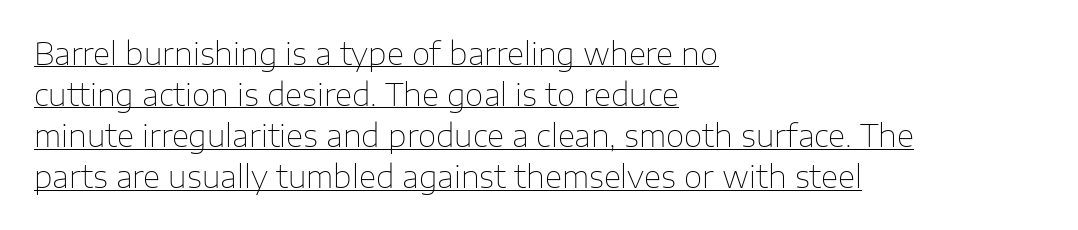
The image shows 30 px thin sans-serif type, upright; set left-aligned, normal line spacing (1.37x), normal letter spacing, underlined; low stroke contrast and a medium x-height.
